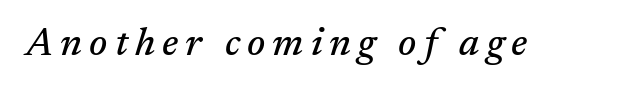
The image shows 39 px serif type, italic (leaning right); set not underlined; medium stroke contrast and a medium x-height.
